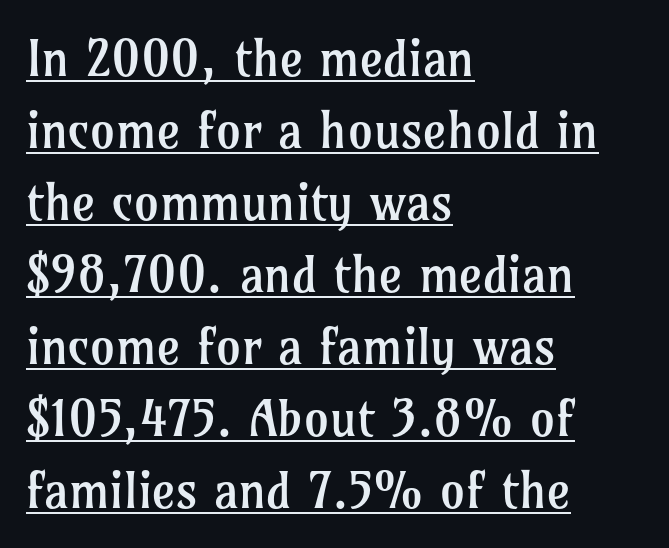
{"serif": "yes", "italic": "no", "bold": "no", "weight": "regular", "width": "normal", "stroke_contrast": "low", "x_height": "medium", "monospaced": "no", "underline": "yes", "align": "left", "line_spacing": "normal", "line_spacing_ratio": 1.44, "letter_spacing": "normal", "letter_spacing_em": 0.0, "glyph_px": 50}
